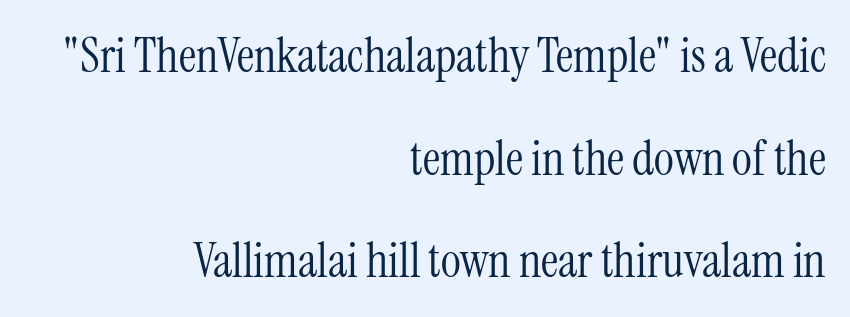
Q: Is the text bold? A: No.
Q: Is the text italic (slanted)? A: No, it is upright.
Q: Is the typeface a serif or a sans-serif typeface? A: Serif.
Q: Is the text underlined? A: No.
Q: How is the paragraph aligned? A: Right-aligned.
Q: Is the spacing between letters normal or unusually wide? A: Normal.
Q: Is the spacing between lines tight, normal or loose? A: Loose.
Q: Width (condensed, normal, or wide)? A: Condensed.
Q: Stroke contrast? A: Medium.
Q: x-height? A: Medium.
Q: Monospaced? A: No.
